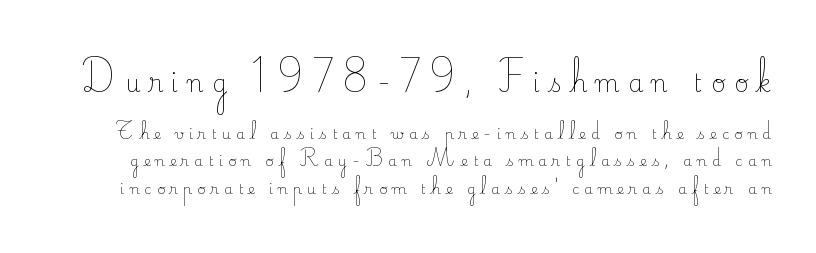
The image shows 24 px text type, upright; set loose line spacing (1.98x), unusually wide letter spacing (+0.37 em), not underlined; the first (top) block is 1.71x larger.
